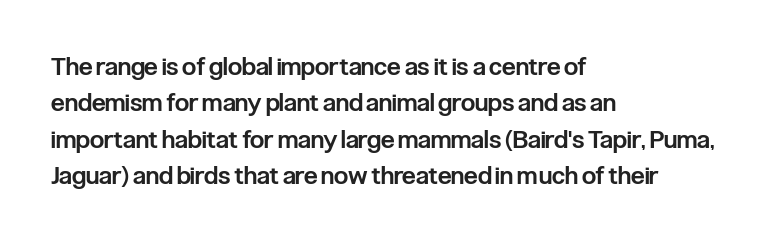
Q: Is the text bold? A: Semi-bold.
Q: Is the text italic (slanted)? A: No, it is upright.
Q: Is the text underlined? A: No.
Q: How is the paragraph aligned? A: Left-aligned.
Q: Is the spacing between letters normal or unusually wide? A: Normal.
Q: Is the spacing between lines tight, normal or loose? A: Normal.
